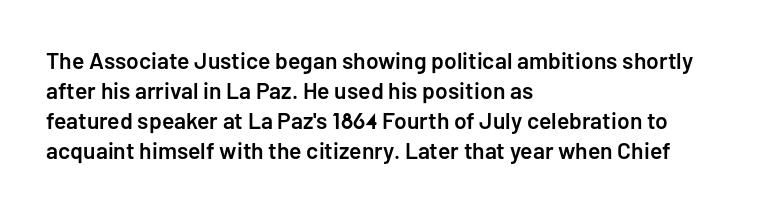
{"italic": "no", "bold": "semi", "underline": "no", "align": "left", "line_spacing": "normal", "line_spacing_ratio": 1.31, "letter_spacing": "normal", "letter_spacing_em": 0.0, "glyph_px": 23}
